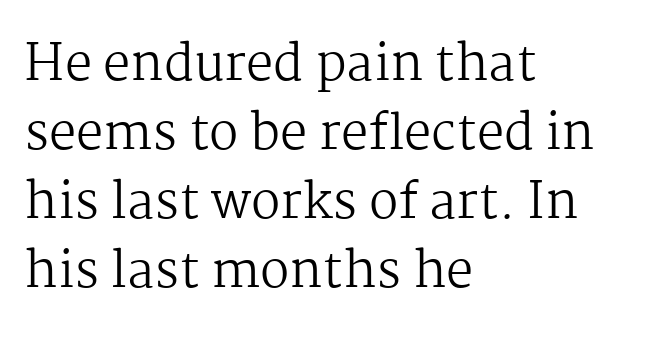
The image shows 49 px regular-weight serif type, upright; set left-aligned, normal line spacing (1.41x), normal letter spacing, not underlined; medium stroke contrast and a medium x-height.
